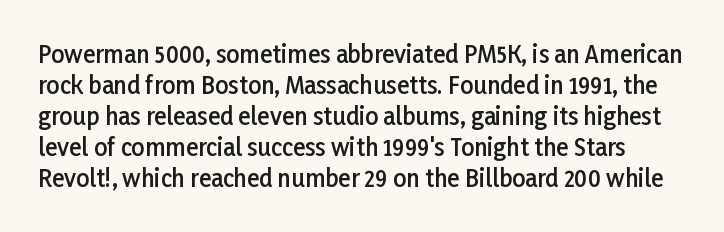
{"italic": "no", "bold": "semi", "underline": "no", "line_spacing": "normal", "line_spacing_ratio": 1.35, "letter_spacing": "normal", "letter_spacing_em": 0.0, "glyph_px": 23}
